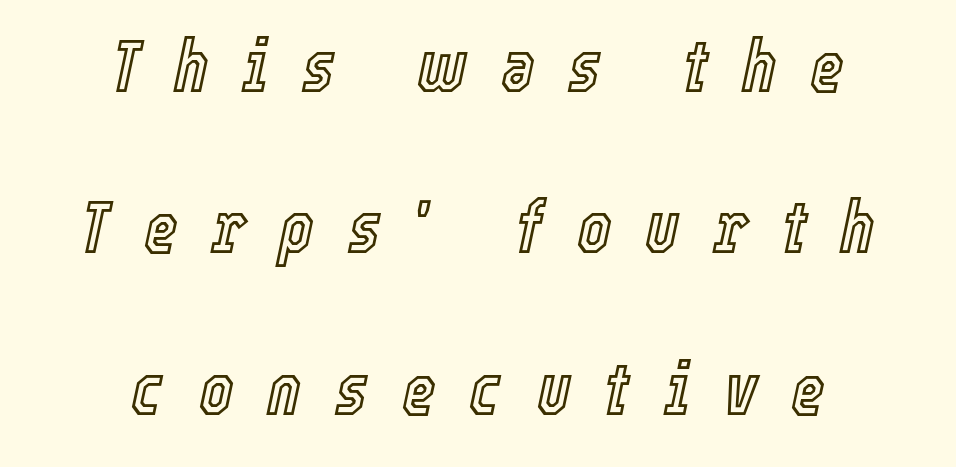
Q: Is the text italic (slanted)? A: Yes, it leans right by about 12 degrees.
Q: Is the text underlined? A: No.
Q: How is the paragraph aligned? A: Centered.
Q: Is the spacing between letters normal or unusually wide? A: Unusually wide.
Q: Is the spacing between lines tight, normal or loose? A: Loose.
Q: Width (condensed, normal, or wide)? A: Condensed.
Q: x-height? A: Medium.
Q: Monospaced? A: No.
